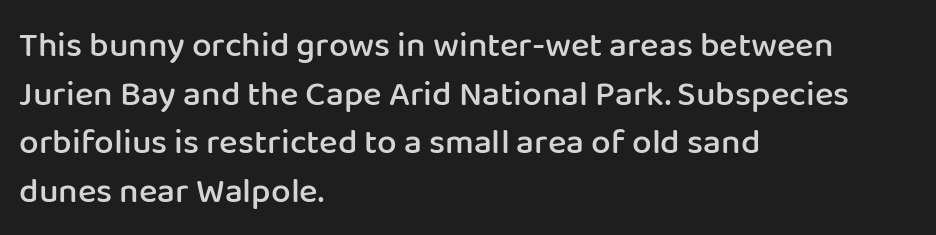
Q: Is the text bold? A: Semi-bold.
Q: Is the text italic (slanted)? A: No, it is upright.
Q: Is the typeface a serif or a sans-serif typeface? A: Sans-serif.
Q: Is the text underlined? A: No.
Q: How is the paragraph aligned? A: Left-aligned.
Q: Is the spacing between letters normal or unusually wide? A: Normal.
Q: Is the spacing between lines tight, normal or loose? A: Normal.
Q: Width (condensed, normal, or wide)? A: Normal.
Q: Stroke contrast? A: Low.
Q: x-height? A: Medium.
Q: Monospaced? A: No.
